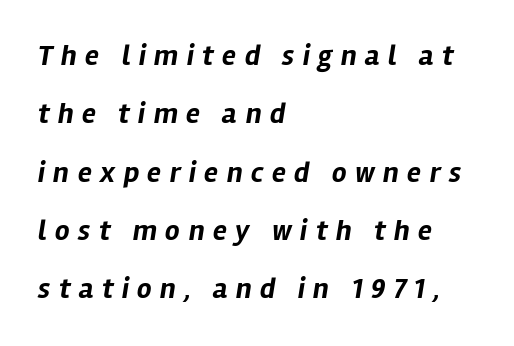
The image shows 29 px bold type, italic (leaning right); set left-aligned, loose line spacing (2.01x), unusually wide letter spacing (+0.29 em), not underlined; low stroke contrast and a medium x-height.
